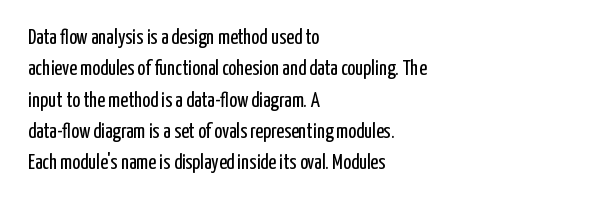
The image shows 21 px text type, upright; set left-aligned, normal line spacing (1.49x), normal letter spacing, not underlined.
